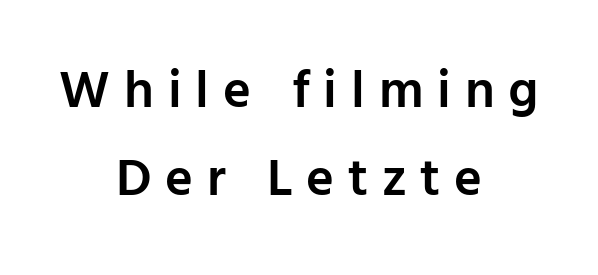
This sample uses a sans-serif face. Descenders hang freely into open space. The axis of the letterforms is exactly vertical. Each glyph is drawn with semibold strokes, heavier than normal yet not fully bold.
